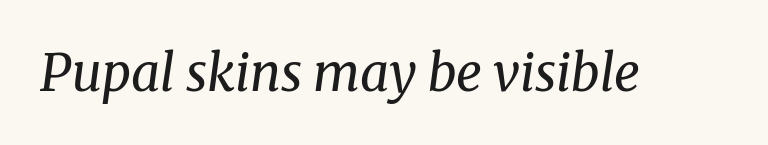
The face used here is seriffed, in the tradition of book romans. Characters are canted at an angle relative to the baseline's perpendicular. Inter-character spacing is left at the font's built-in metrics. The strip under each line holds only bare page.
